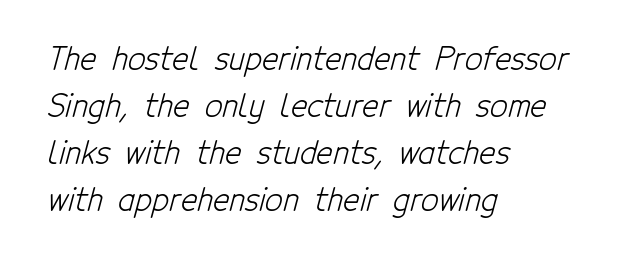
The image shows 31 px light, condensed sans-serif type; set left-aligned, normal line spacing (1.52x), normal letter spacing, not underlined; low stroke contrast and a medium x-height.
